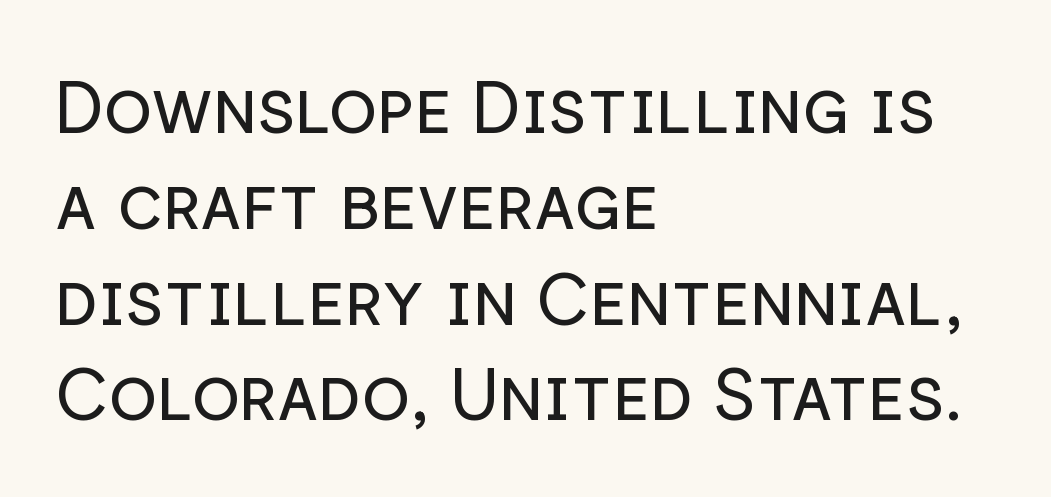
Regarding serifs, this sample does without them. The area under the type is left untouched. Do the characters align in a grid? No, the font is proportional. Posture: upright roman.
